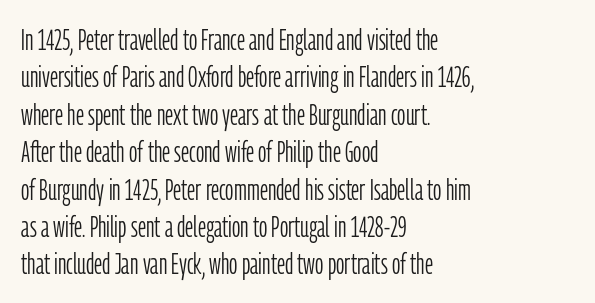
Q: Is the text bold? A: No.
Q: Is the text italic (slanted)? A: No, it is upright.
Q: Is the typeface a serif or a sans-serif typeface? A: Sans-serif.
Q: Is the text underlined? A: No.
Q: How is the paragraph aligned? A: Left-aligned.
Q: Is the spacing between letters normal or unusually wide? A: Normal.
Q: Is the spacing between lines tight, normal or loose? A: Normal.
Q: Width (condensed, normal, or wide)? A: Condensed.
Q: Stroke contrast? A: Low.
Q: x-height? A: Medium.
Q: Monospaced? A: No.
